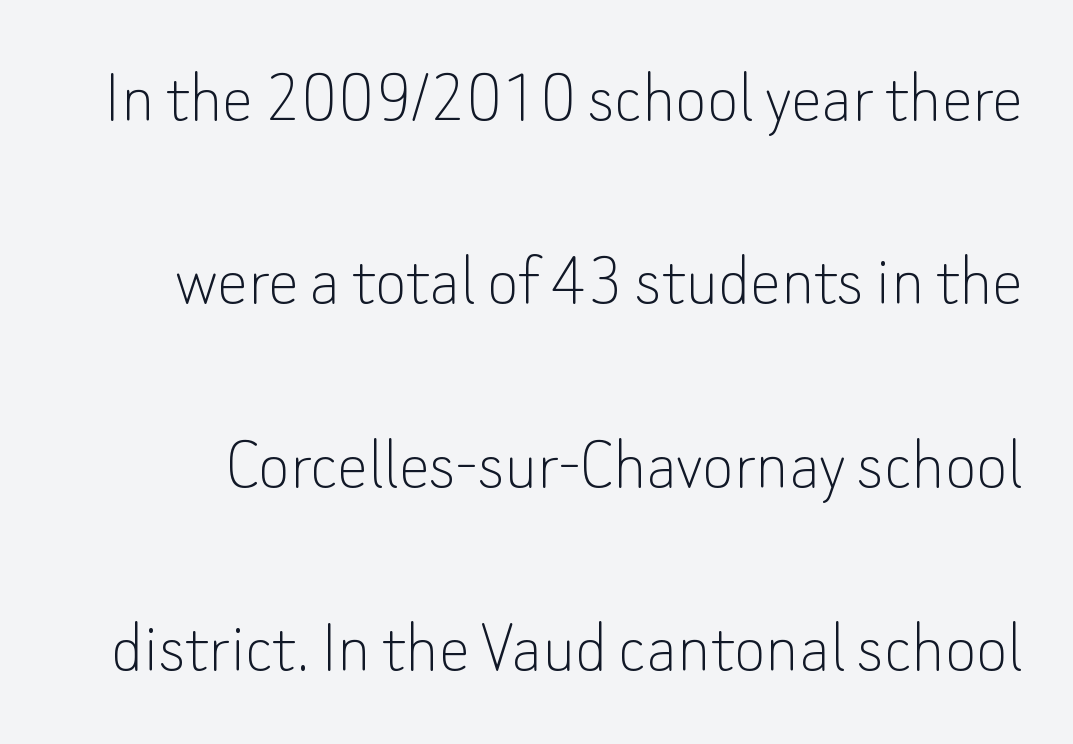
{"serif": "no", "italic": "no", "bold": "no", "weight": "thin", "width": "normal", "stroke_contrast": "low", "x_height": "small", "monospaced": "no", "underline": "no", "line_spacing": "loose", "line_spacing_ratio": 2.38, "letter_spacing": "normal", "letter_spacing_em": 0.0, "glyph_px": 77}
